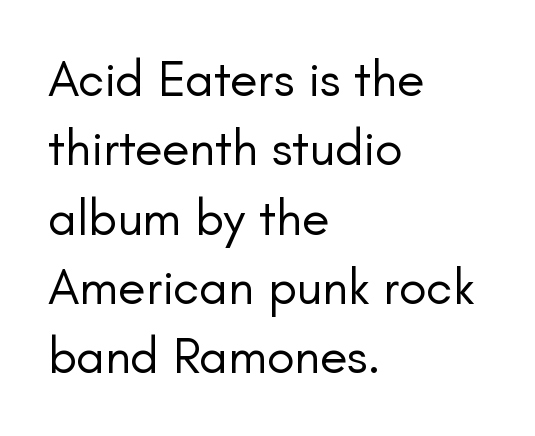
Q: Is the text bold? A: No.
Q: Is the text italic (slanted)? A: No, it is upright.
Q: Is the typeface a serif or a sans-serif typeface? A: Sans-serif.
Q: Is the text underlined? A: No.
Q: How is the paragraph aligned? A: Left-aligned.
Q: Is the spacing between letters normal or unusually wide? A: Normal.
Q: Is the spacing between lines tight, normal or loose? A: Normal.
Q: Width (condensed, normal, or wide)? A: Normal.
Q: Stroke contrast? A: Low.
Q: x-height? A: Small.
Q: Monospaced? A: No.
